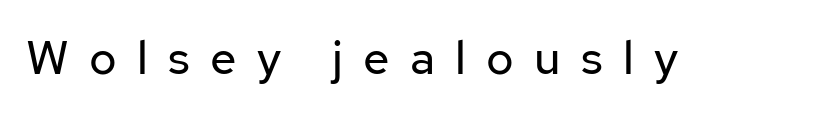
Q: Is the text bold? A: No.
Q: Is the text italic (slanted)? A: No, it is upright.
Q: Is the typeface a serif or a sans-serif typeface? A: Sans-serif.
Q: Is the text underlined? A: No.
Q: Is the spacing between letters normal or unusually wide? A: Unusually wide.
Q: Width (condensed, normal, or wide)? A: Normal.
Q: Stroke contrast? A: Low.
Q: x-height? A: Medium.
Q: Monospaced? A: No.
